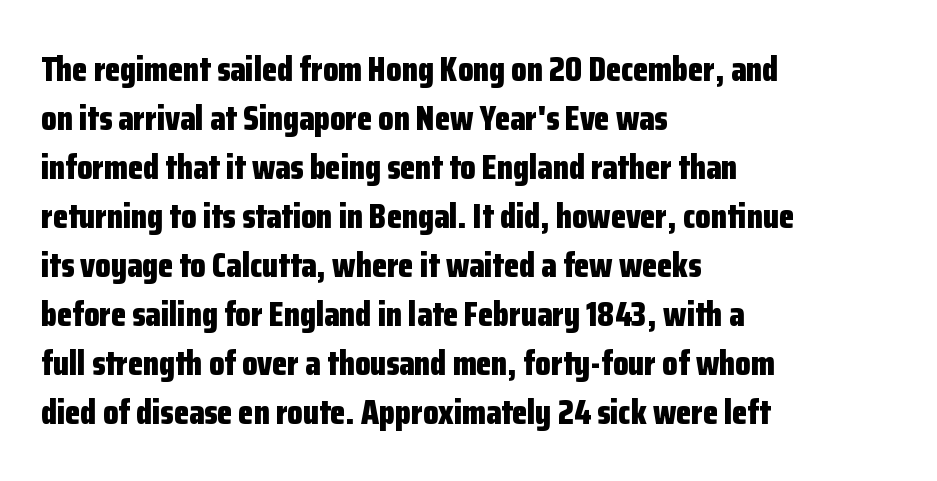
Q: Is the text bold? A: Yes.
Q: Is the text italic (slanted)? A: No, it is upright.
Q: Is the typeface a serif or a sans-serif typeface? A: Sans-serif.
Q: Is the text underlined? A: No.
Q: How is the paragraph aligned? A: Left-aligned.
Q: Is the spacing between letters normal or unusually wide? A: Normal.
Q: Is the spacing between lines tight, normal or loose? A: Normal.
Q: Width (condensed, normal, or wide)? A: Condensed.
Q: Stroke contrast? A: Low.
Q: x-height? A: Medium.
Q: Monospaced? A: No.
